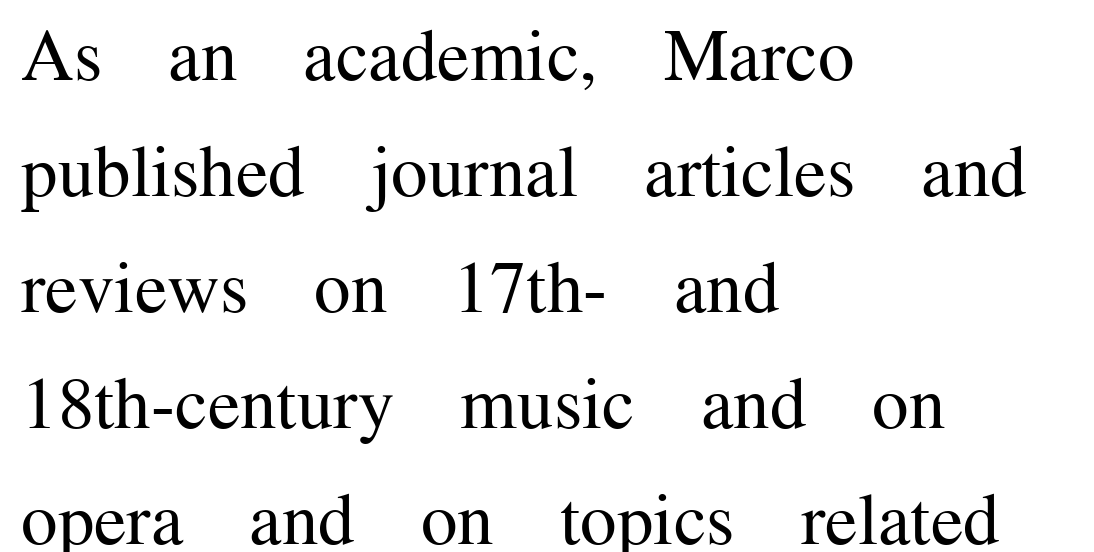
The image shows 73 px regular-weight serif type, upright; set left-aligned, normal line spacing (1.59x), normal letter spacing, not underlined; medium stroke contrast and a medium x-height.
